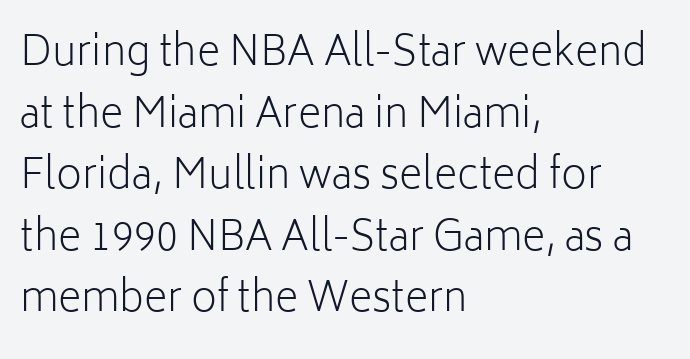
{"serif": "no", "italic": "no", "bold": "no", "weight": "light", "width": "normal", "stroke_contrast": "low", "x_height": "medium", "monospaced": "no", "underline": "no", "align": "left", "line_spacing": "normal", "line_spacing_ratio": 1.54, "letter_spacing": "normal", "letter_spacing_em": 0.0, "glyph_px": 40}
